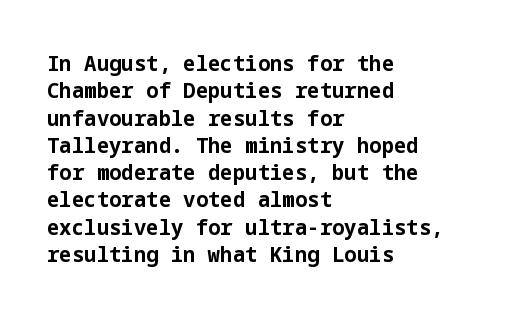
Q: Is the text bold? A: Yes.
Q: Is the text italic (slanted)? A: No, it is upright.
Q: Is the text underlined? A: No.
Q: How is the paragraph aligned? A: Left-aligned.
Q: Is the spacing between letters normal or unusually wide? A: Normal.
